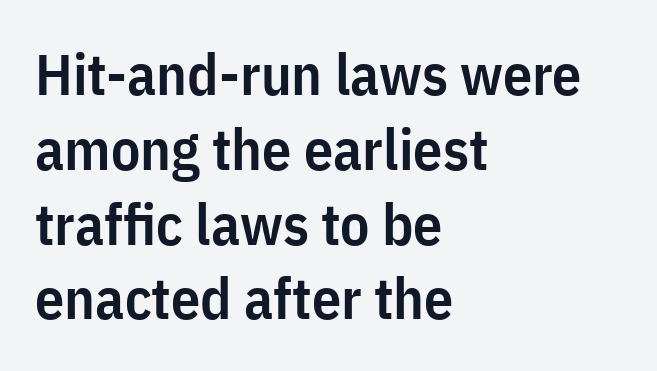
{"serif": "no", "italic": "no", "bold": "semi", "weight": "semibold", "width": "condensed", "stroke_contrast": "low", "x_height": "medium", "monospaced": "no", "underline": "no", "align": "left", "line_spacing": "normal", "line_spacing_ratio": 1.29, "letter_spacing": "normal", "letter_spacing_em": 0.0, "glyph_px": 58}
